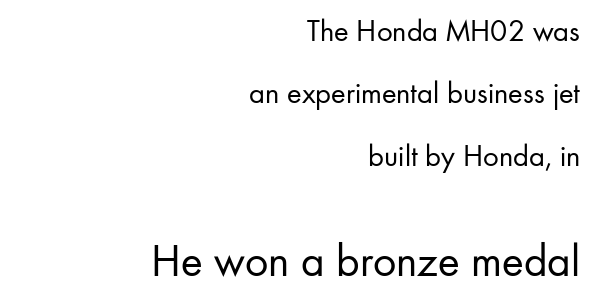
The strokes carry an ordinary text weight at most. Unlike a traditional serif, this face leaves its strokes unadorned. The letters advance in unequal steps, a hallmark of proportional type. Whoever set this made the second block the dominant, larger element. Glance below the letters and you will spot only blank space. Widely set lines give the paragraph a tall, airy silhouette.
